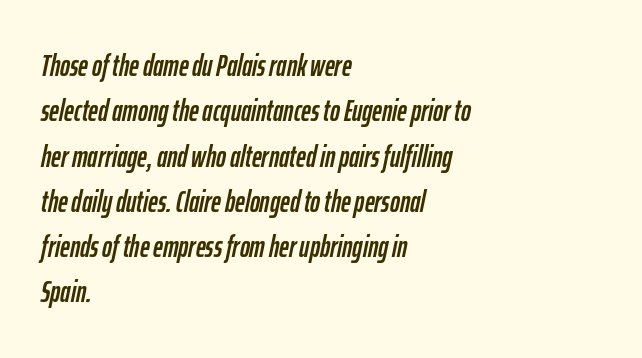
The image shows 30 px condensed type, italic (leaning right); set left-aligned, normal line spacing (1.51x), normal letter spacing, not underlined; low stroke contrast and a medium x-height.
